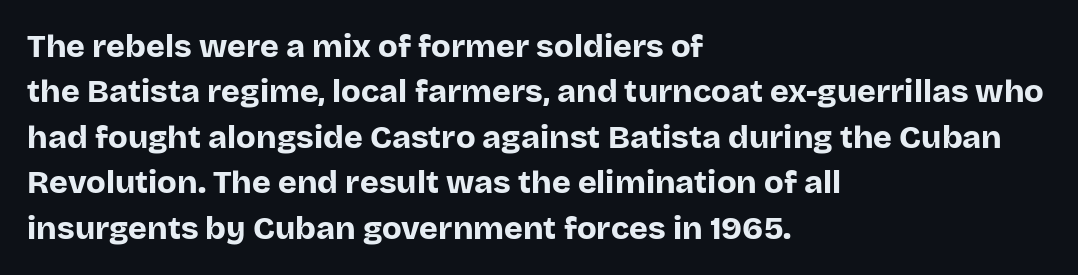
Q: Is the text bold? A: Yes.
Q: Is the text italic (slanted)? A: No, it is upright.
Q: Is the typeface a serif or a sans-serif typeface? A: Sans-serif.
Q: Is the text underlined? A: No.
Q: How is the paragraph aligned? A: Left-aligned.
Q: Is the spacing between letters normal or unusually wide? A: Normal.
Q: Is the spacing between lines tight, normal or loose? A: Normal.
Q: Width (condensed, normal, or wide)? A: Normal.
Q: Stroke contrast? A: Low.
Q: x-height? A: Large.
Q: Monospaced? A: No.
